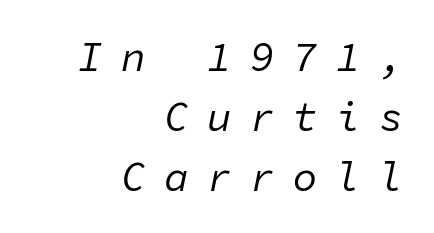
The image shows 41 px regular-weight type, italic (leaning right), monospaced; set right-aligned, normal line spacing (1.46x), unusually wide letter spacing (+0.45 em), not underlined; low stroke contrast and a medium x-height.
